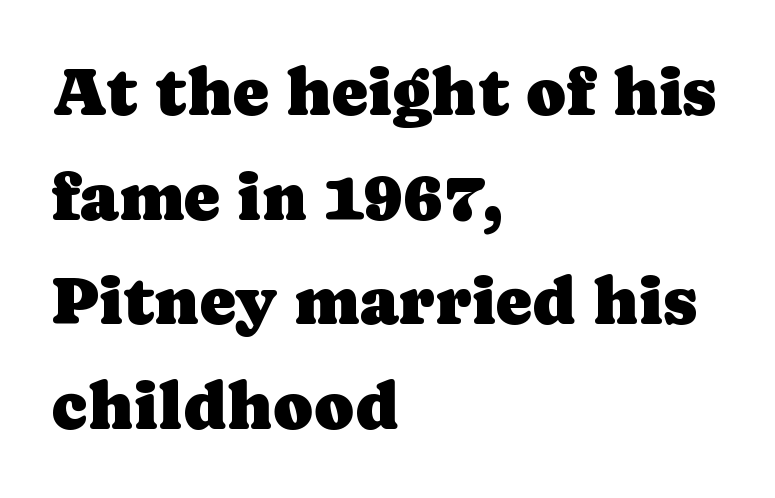
Q: Is the text italic (slanted)? A: No, it is upright.
Q: Is the typeface a serif or a sans-serif typeface? A: Serif.
Q: Is the text underlined? A: No.
Q: How is the paragraph aligned? A: Left-aligned.
Q: Is the spacing between letters normal or unusually wide? A: Normal.
Q: Is the spacing between lines tight, normal or loose? A: Normal.
Q: Width (condensed, normal, or wide)? A: Normal.
Q: Stroke contrast? A: Low.
Q: x-height? A: Medium.
Q: Monospaced? A: No.
